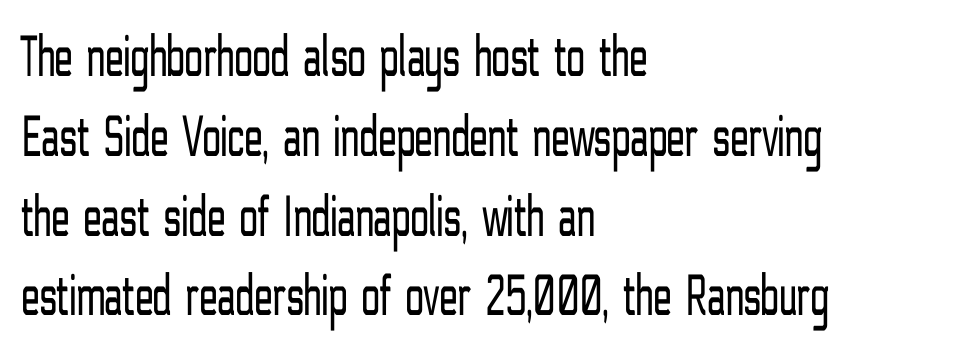
{"serif": "no", "italic": "no", "bold": "no", "weight": "light", "width": "condensed", "stroke_contrast": "low", "x_height": "medium", "monospaced": "no", "underline": "no", "align": "left", "line_spacing": "normal", "line_spacing_ratio": 1.33, "letter_spacing": "normal", "letter_spacing_em": 0.0, "glyph_px": 60}
